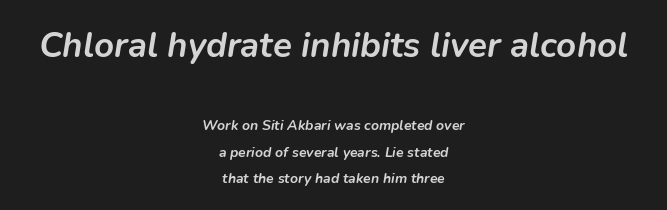
{"italic": "yes", "lean": "right", "slant_degrees": 9, "bold": "yes", "weight": "semibold", "width": "normal", "stroke_contrast": "low", "x_height": "medium", "monospaced": "no", "underline": "no", "align": "center", "line_spacing_ratio": 1.89, "letter_spacing": "normal", "letter_spacing_em": 0.0, "larger_block": "first", "size_ratio": 2.5, "glyph_px": 35}
